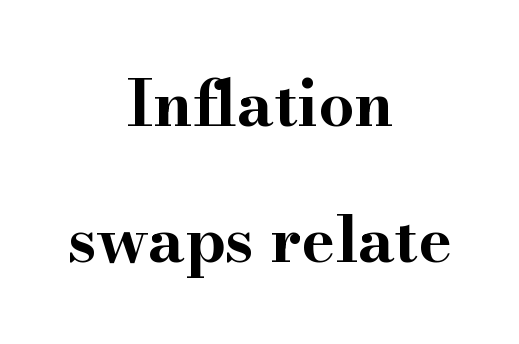
The image shows 63 px bold, wide serif type, upright; set centered, loose line spacing (2.16x), normal letter spacing, not underlined; high stroke contrast and a small x-height.
